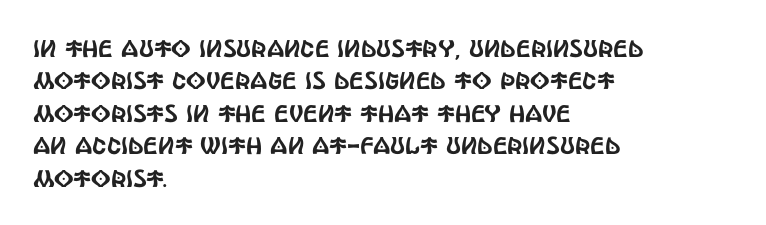
The image shows 24 px text type, upright; set left-aligned, normal line spacing (1.35x), normal letter spacing, not underlined.
